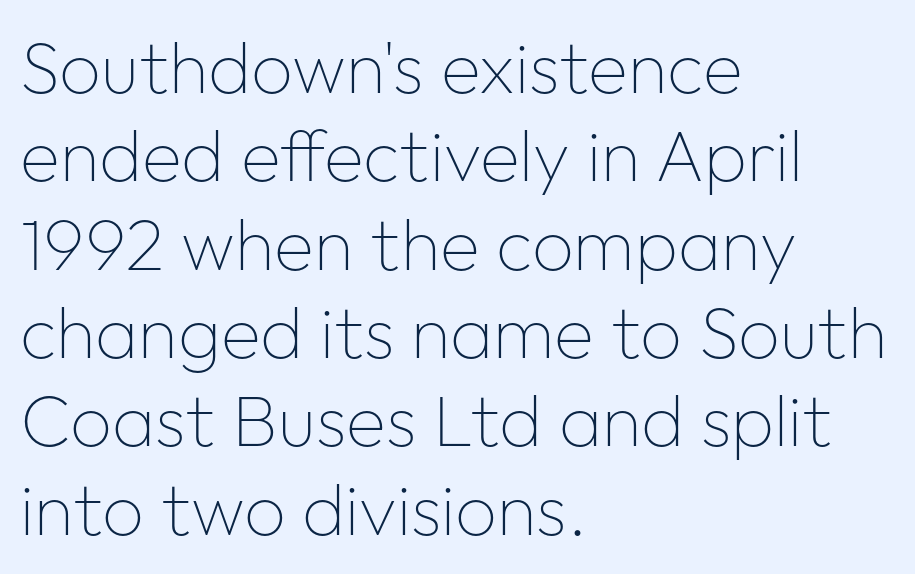
The image shows 73 px thin sans-serif type, upright; set left-aligned, line spacing 1.21x, normal letter spacing, not underlined; low stroke contrast and a medium x-height.
